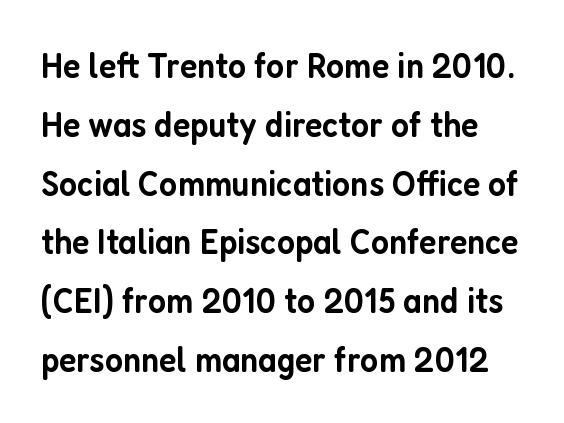
{"serif": "no", "italic": "no", "bold": "semi", "weight": "semibold", "width": "condensed", "stroke_contrast": "low", "x_height": "medium", "monospaced": "no", "underline": "no", "line_spacing": "normal", "line_spacing_ratio": 1.59, "letter_spacing": "normal", "letter_spacing_em": 0.0, "glyph_px": 37}
